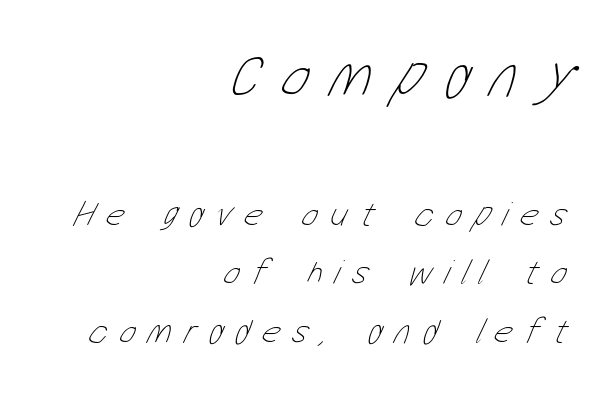
{"bold": "no", "weight": "thin", "width": "condensed", "stroke_contrast": "low", "x_height": "medium", "monospaced": "no", "underline": "no", "align": "right", "line_spacing": "normal", "line_spacing_ratio": 1.67, "letter_spacing": "wide", "letter_spacing_em": 0.35, "larger_block": "first", "size_ratio": 1.74, "glyph_px": 61}
